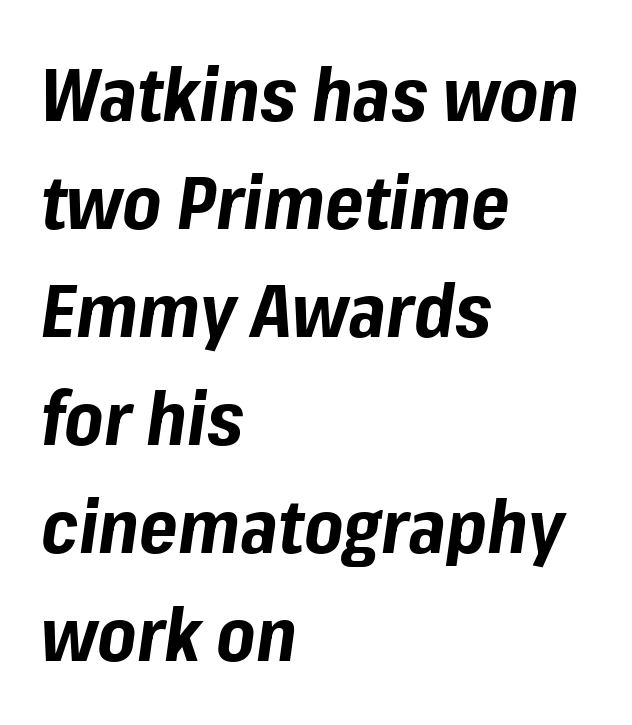
The image shows 74 px bold type, italic (leaning right); set left-aligned, normal line spacing (1.46x), normal letter spacing, not underlined; low stroke contrast and a medium x-height.
